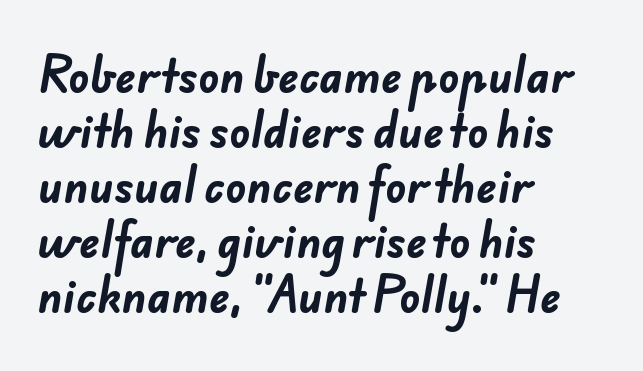
You can tell from the bare stems that sans-serif type was used. The gap between lines stays unmarked. No extra tracking has been applied to these lines. Does the weight exceed regular? Yes, all the way to bold. Which margin do the lines hug? The left one — the right edge is uneven. This sample has the flowing, uneven cadence of proportional lettering.
